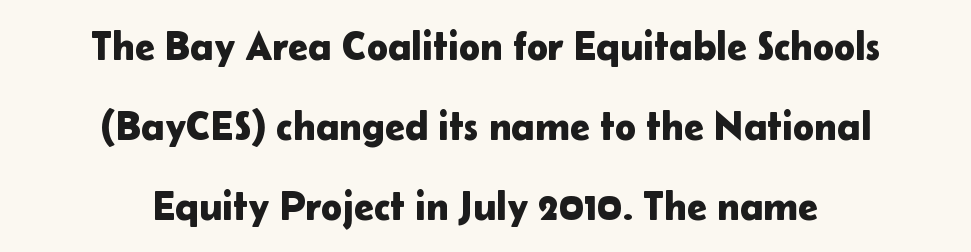
{"serif": "no", "italic": "no", "width": "normal", "stroke_contrast": "low", "x_height": "medium", "monospaced": "no", "underline": "no", "align": "center", "line_spacing": "loose", "line_spacing_ratio": 2.0, "letter_spacing": "normal", "letter_spacing_em": 0.0, "glyph_px": 40}
